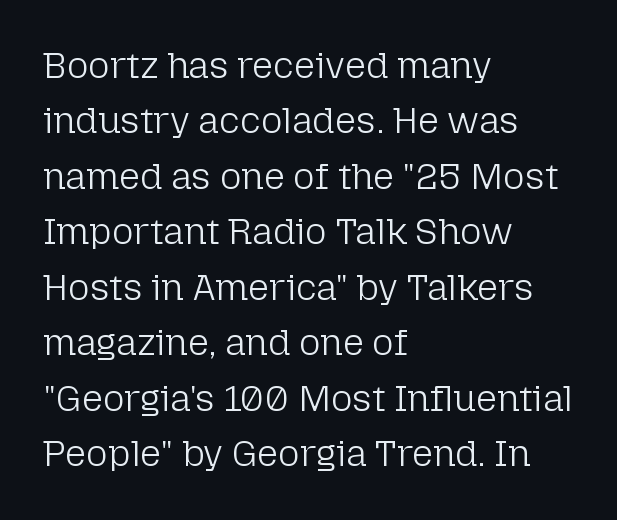
{"serif": "no", "italic": "no", "bold": "no", "weight": "light", "width": "normal", "stroke_contrast": "low", "x_height": "medium", "monospaced": "no", "underline": "no", "align": "left", "line_spacing": "normal", "line_spacing_ratio": 1.5, "letter_spacing": "normal", "letter_spacing_em": 0.0, "glyph_px": 37}
